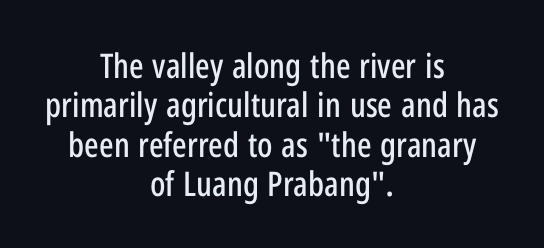
{"serif": "no", "italic": "no", "width": "condensed", "stroke_contrast": "low", "x_height": "medium", "monospaced": "no", "underline": "no", "align": "center", "line_spacing_ratio": 1.16, "letter_spacing": "normal", "letter_spacing_em": 0.0, "glyph_px": 34}
